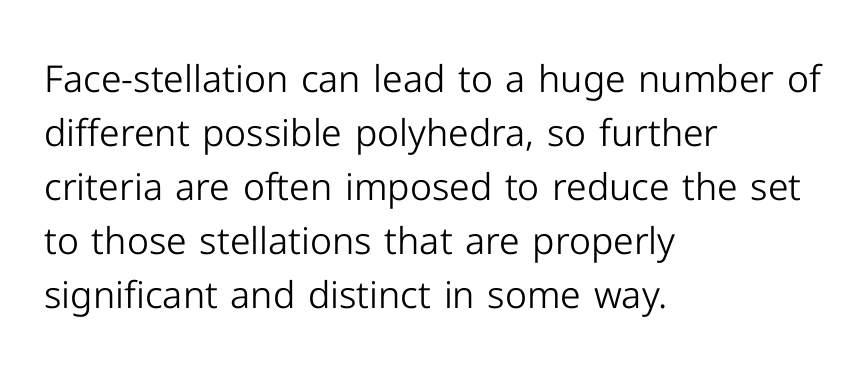
{"serif": "no", "italic": "no", "bold": "no", "weight": "light", "width": "normal", "stroke_contrast": "low", "x_height": "medium", "monospaced": "no", "underline": "no", "align": "left", "line_spacing": "normal", "line_spacing_ratio": 1.46, "letter_spacing": "normal", "letter_spacing_em": 0.0, "glyph_px": 37}
